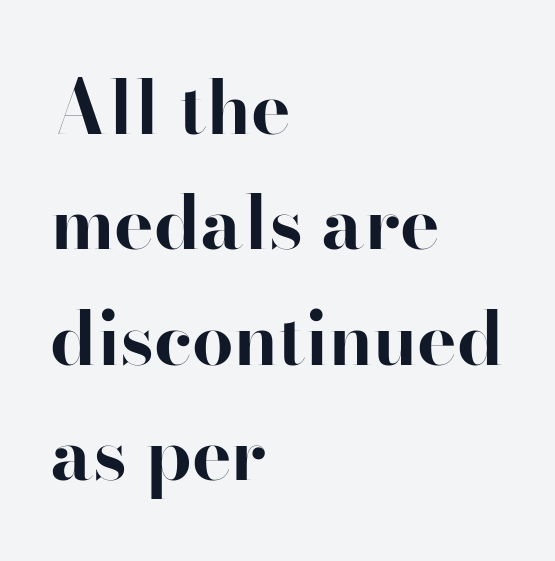
Q: Is the text bold? A: Yes.
Q: Is the text italic (slanted)? A: No, it is upright.
Q: Is the typeface a serif or a sans-serif typeface? A: Serif.
Q: Is the text underlined? A: No.
Q: How is the paragraph aligned? A: Left-aligned.
Q: Is the spacing between letters normal or unusually wide? A: Normal.
Q: Is the spacing between lines tight, normal or loose? A: Normal.
Q: Width (condensed, normal, or wide)? A: Normal.
Q: Stroke contrast? A: High.
Q: x-height? A: Small.
Q: Monospaced? A: No.
